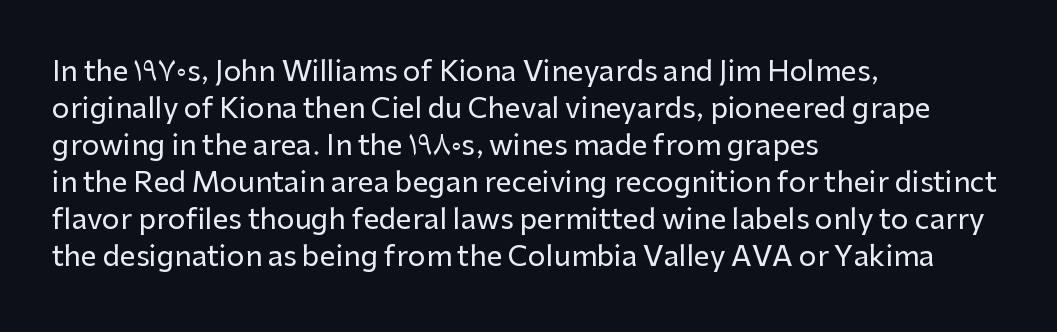
The image shows 28 px sans-serif type, upright; set left-aligned, normal line spacing (1.32x), normal letter spacing, not underlined; low stroke contrast and a medium x-height.
